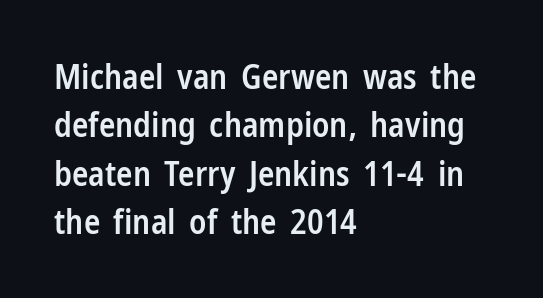
{"serif": "no", "italic": "no", "bold": "semi", "weight": "semibold", "width": "condensed", "stroke_contrast": "low", "x_height": "medium", "monospaced": "no", "underline": "no", "align": "left", "line_spacing": "normal", "line_spacing_ratio": 1.42, "letter_spacing": "normal", "letter_spacing_em": 0.0, "glyph_px": 34}
